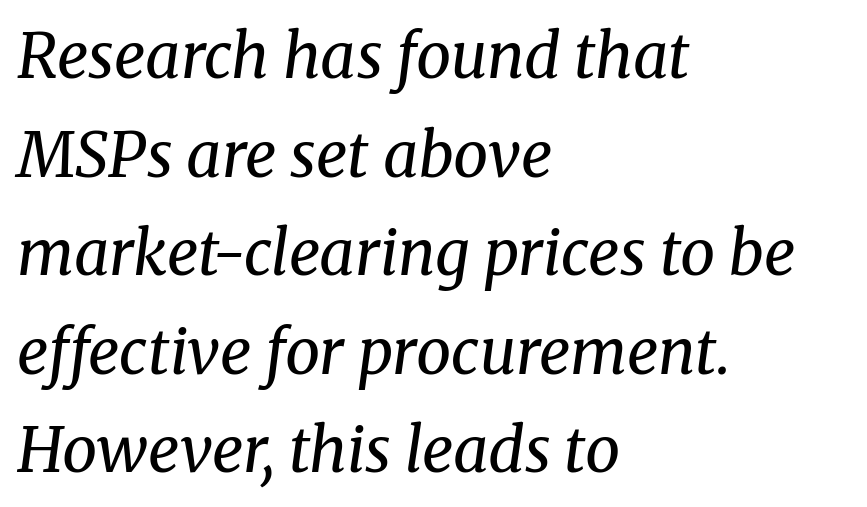
{"serif": "yes", "italic": "yes", "lean": "right", "slant_degrees": 8, "bold": "no", "weight": "regular", "width": "normal", "stroke_contrast": "medium", "x_height": "medium", "monospaced": "no", "underline": "no", "align": "left", "line_spacing": "normal", "line_spacing_ratio": 1.59, "letter_spacing": "normal", "letter_spacing_em": 0.0, "glyph_px": 62}
